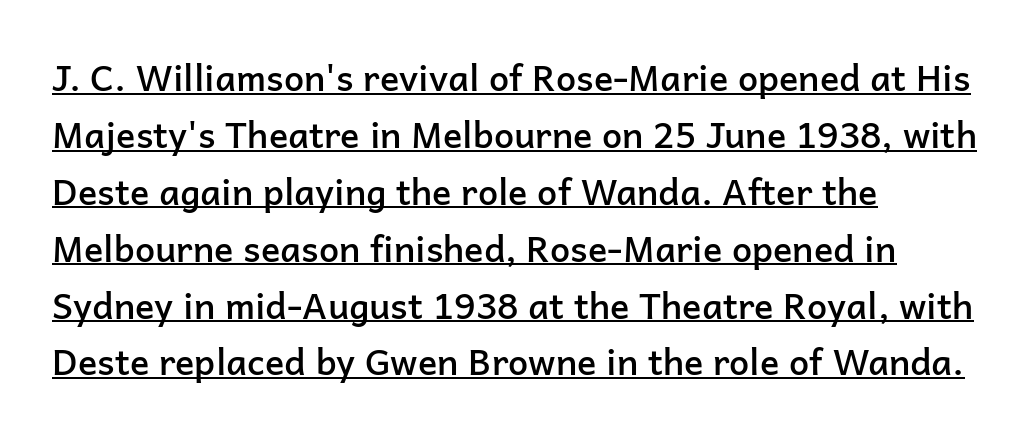
Caption: semibold face, moderately heavy strokes. Spacing between characters is what you'd get straight out of the box. Italic? Not at all — the glyphs are vertical. The designer went with a sans here, leaving each stem footless. One-word summary of the alignment: left. Check the space under the baseline: a stroke is drawn there.
